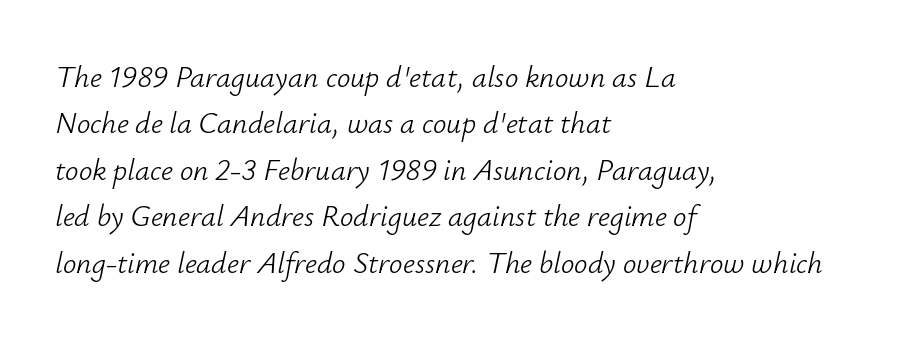
{"italic": "yes", "lean": "right", "slant_degrees": 12, "bold": "no", "weight": "light", "width": "normal", "stroke_contrast": "low", "x_height": "small", "monospaced": "no", "underline": "no", "align": "left", "line_spacing": "normal", "line_spacing_ratio": 1.55, "letter_spacing": "normal", "letter_spacing_em": 0.0, "glyph_px": 30}
